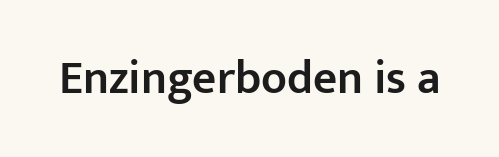
{"serif": "no", "italic": "no", "bold": "semi", "weight": "semibold", "width": "normal", "stroke_contrast": "low", "x_height": "medium", "monospaced": "no", "underline": "no", "letter_spacing": "normal", "letter_spacing_em": 0.0, "glyph_px": 47}
